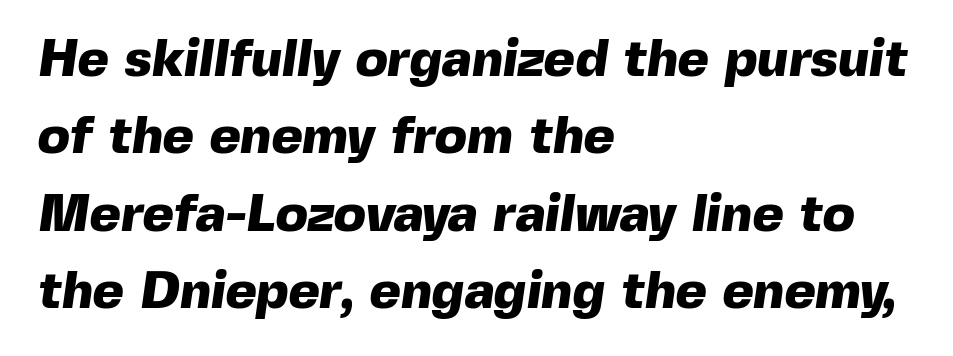
The image shows 53 px heavy sans-serif type; set left-aligned, normal line spacing (1.46x), normal letter spacing, not underlined; a medium x-height.
